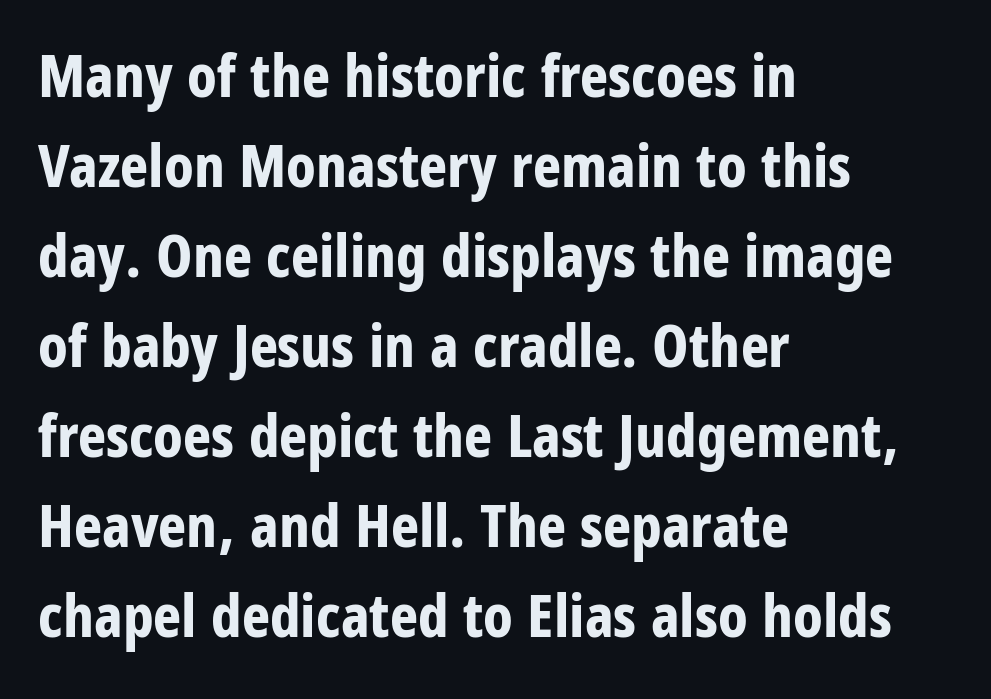
The image shows 60 px bold, condensed sans-serif type, upright; set left-aligned, normal line spacing (1.5x), normal letter spacing, not underlined; low stroke contrast and a large x-height.
